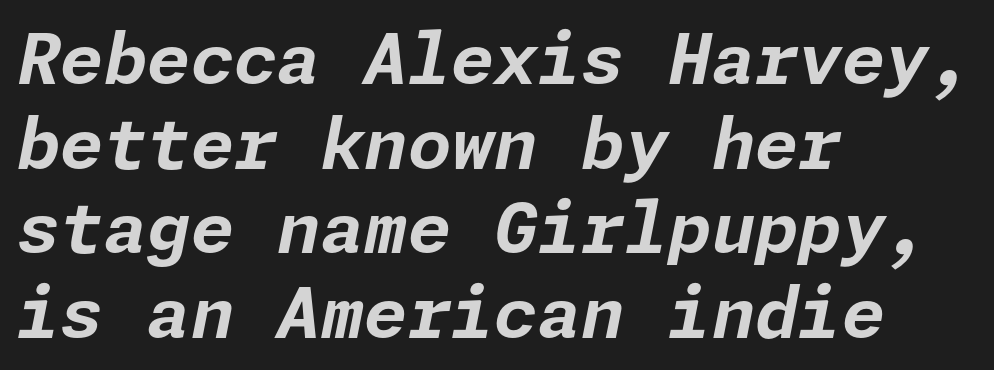
Q: Is the text bold? A: Yes.
Q: Is the text italic (slanted)? A: Yes, it leans right by about 11 degrees.
Q: Is the text underlined? A: No.
Q: How is the paragraph aligned? A: Left-aligned.
Q: Is the spacing between letters normal or unusually wide? A: Normal.
Q: Width (condensed, normal, or wide)? A: Normal.
Q: Stroke contrast? A: Low.
Q: x-height? A: Medium.
